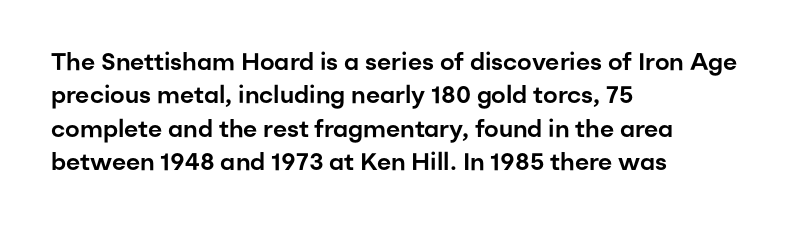
Q: Is the text italic (slanted)? A: No, it is upright.
Q: Is the text underlined? A: No.
Q: How is the paragraph aligned? A: Left-aligned.
Q: Is the spacing between letters normal or unusually wide? A: Normal.
Q: Is the spacing between lines tight, normal or loose? A: Normal.
